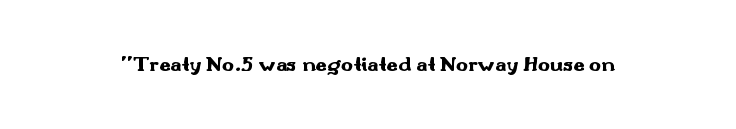
The image shows 20 px bold type, upright; set normal letter spacing, not underlined.
